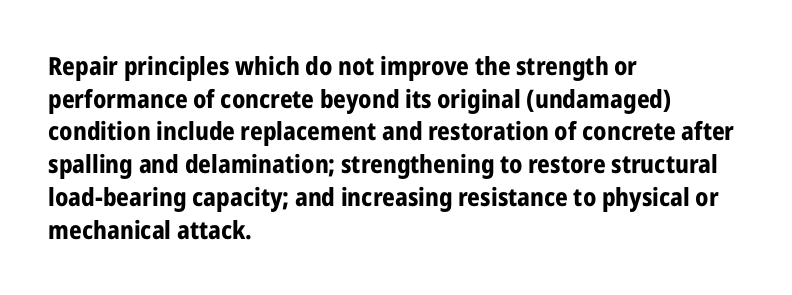
Q: Is the text bold? A: Yes.
Q: Is the text italic (slanted)? A: No, it is upright.
Q: Is the text underlined? A: No.
Q: How is the paragraph aligned? A: Left-aligned.
Q: Is the spacing between letters normal or unusually wide? A: Normal.
Q: Is the spacing between lines tight, normal or loose? A: Normal.
